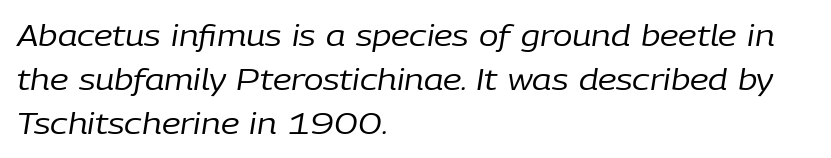
Q: Is the text bold? A: No.
Q: Is the text italic (slanted)? A: Yes, it leans right by about 9 degrees.
Q: Is the text underlined? A: No.
Q: How is the paragraph aligned? A: Left-aligned.
Q: Is the spacing between letters normal or unusually wide? A: Normal.
Q: Is the spacing between lines tight, normal or loose? A: Normal.
Q: Width (condensed, normal, or wide)? A: Normal.
Q: Stroke contrast? A: Low.
Q: x-height? A: Medium.
Q: Monospaced? A: No.
